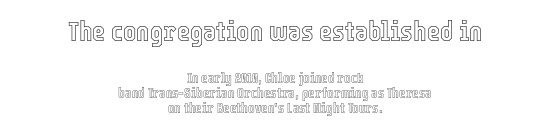
Typesetter's note — upper block bumped up in size, lower block left smaller. A centered setting, common on invitations and titles, is used for this passage. The passage shown is typed in a proportional face where columns would drift. Check under the words: just untouched page. This is roman type, the default non-slanted kind.
